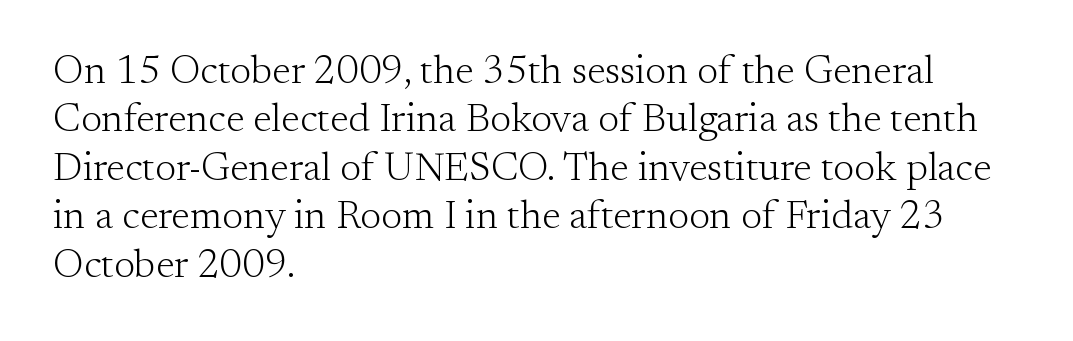
Q: Is the text bold? A: No.
Q: Is the text italic (slanted)? A: No, it is upright.
Q: Is the typeface a serif or a sans-serif typeface? A: Serif.
Q: Is the text underlined? A: No.
Q: How is the paragraph aligned? A: Left-aligned.
Q: Is the spacing between letters normal or unusually wide? A: Normal.
Q: Width (condensed, normal, or wide)? A: Normal.
Q: Stroke contrast? A: Medium.
Q: x-height? A: Small.
Q: Monospaced? A: No.
